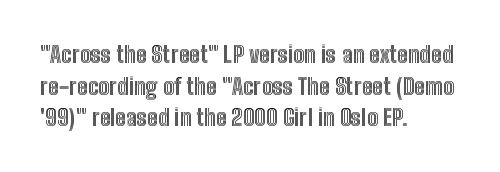
Q: Is the text italic (slanted)? A: No, it is upright.
Q: Is the text underlined? A: No.
Q: How is the paragraph aligned? A: Left-aligned.
Q: Is the spacing between letters normal or unusually wide? A: Normal.
Q: Is the spacing between lines tight, normal or loose? A: Normal.
